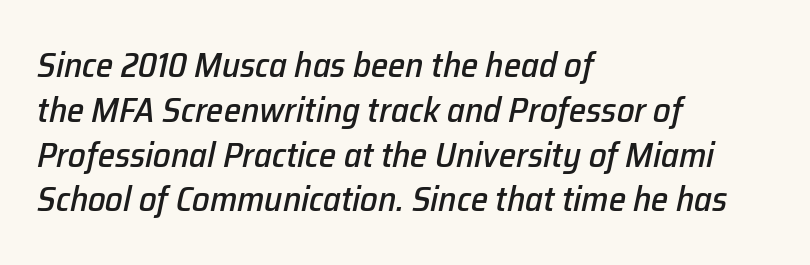
Q: Is the text italic (slanted)? A: Yes, it leans right by about 12 degrees.
Q: Is the text underlined? A: No.
Q: How is the paragraph aligned? A: Left-aligned.
Q: Is the spacing between letters normal or unusually wide? A: Normal.
Q: Is the spacing between lines tight, normal or loose? A: Normal.
Q: Width (condensed, normal, or wide)? A: Normal.
Q: Stroke contrast? A: Low.
Q: x-height? A: Medium.
Q: Monospaced? A: No.
